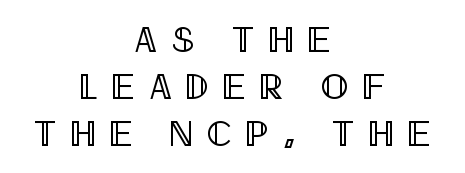
Normally led — the rows are evenly, conventionally spaced. Letters rest on an invisible, unmarked baseline. Ordinary non-slanted type is in use. This rendering widens character spacing well past its baseline value. Here the designer chose a conventional face with non-uniform glyph widths. Horizontally, the lines are justified to the midpoint only.
